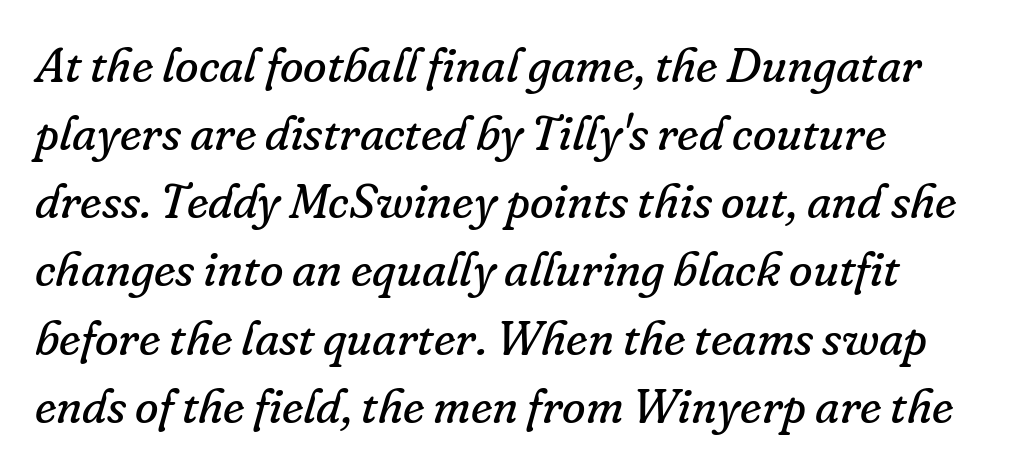
{"serif": "yes", "italic": "yes", "lean": "right", "slant_degrees": 16, "bold": "no", "weight": "regular", "width": "normal", "stroke_contrast": "low", "x_height": "small", "monospaced": "no", "underline": "no", "align": "left", "line_spacing": "normal", "line_spacing_ratio": 1.42, "letter_spacing": "normal", "letter_spacing_em": 0.0, "glyph_px": 48}
